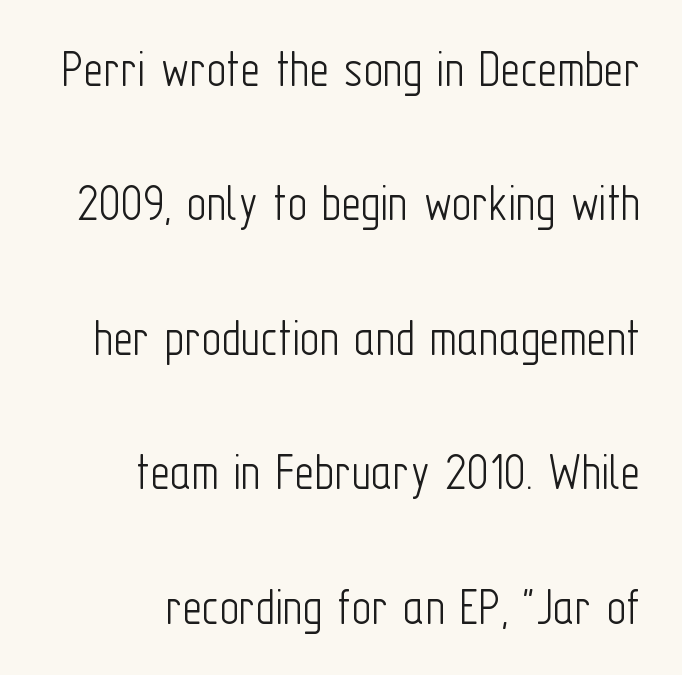
{"serif": "no", "italic": "no", "bold": "no", "weight": "light", "width": "condensed", "stroke_contrast": "low", "x_height": "medium", "monospaced": "no", "underline": "no", "align": "right", "line_spacing": "loose", "line_spacing_ratio": 2.49, "letter_spacing": "normal", "letter_spacing_em": 0.0, "glyph_px": 54}
